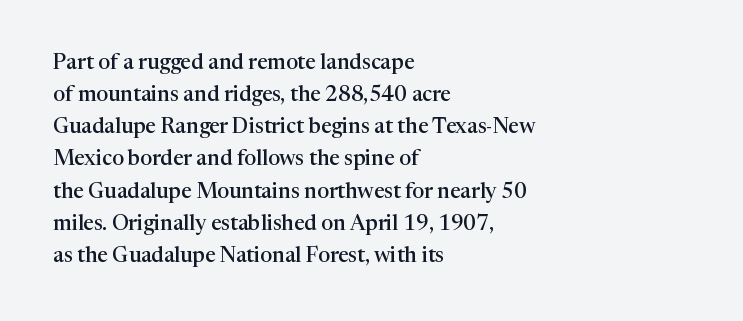
{"italic": "no", "bold": "semi", "underline": "no", "align": "left", "line_spacing": "normal", "line_spacing_ratio": 1.53, "letter_spacing": "normal", "letter_spacing_em": 0.0, "glyph_px": 21}
